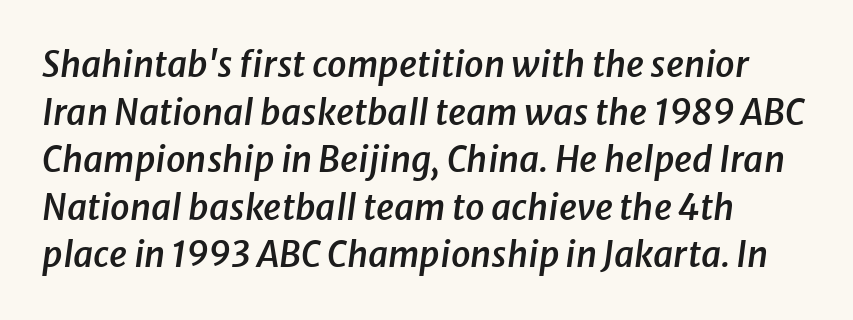
{"italic": "yes", "lean": "right", "slant_degrees": 8, "bold": "semi", "weight": "semibold", "width": "normal", "stroke_contrast": "low", "x_height": "medium", "monospaced": "no", "underline": "no", "line_spacing": "normal", "line_spacing_ratio": 1.36, "letter_spacing": "normal", "letter_spacing_em": 0.0, "glyph_px": 35}
